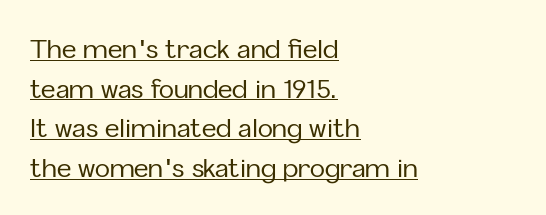
Q: Is the text italic (slanted)? A: No, it is upright.
Q: Is the text underlined? A: Yes.
Q: How is the paragraph aligned? A: Left-aligned.
Q: Is the spacing between letters normal or unusually wide? A: Normal.
Q: Is the spacing between lines tight, normal or loose? A: Normal.
